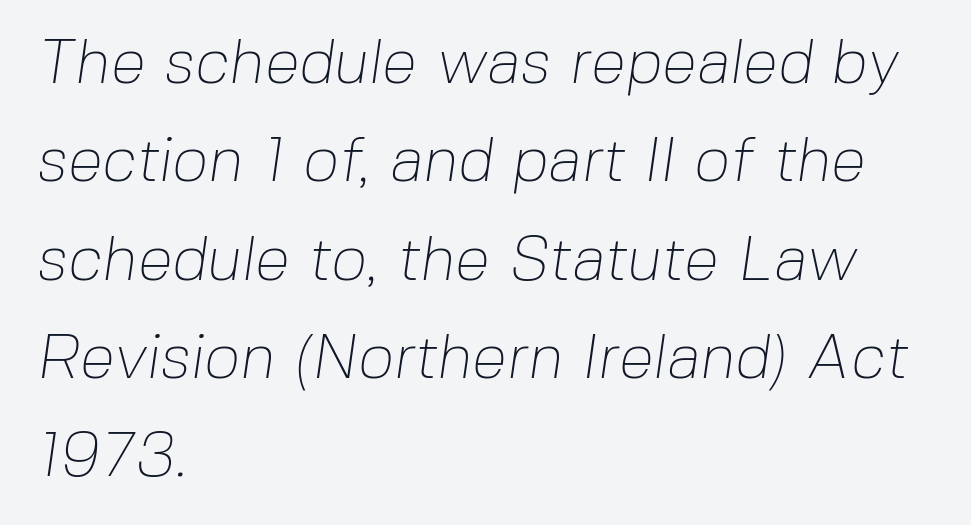
The image shows 63 px thin sans-serif type; set left-aligned, normal line spacing (1.56x), normal letter spacing, not underlined; low stroke contrast and a medium x-height.
